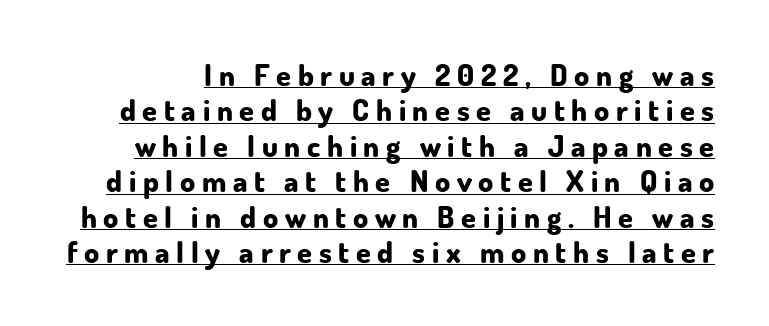
The image shows 30 px bold sans-serif type, upright; set line spacing 1.18x, unusually wide letter spacing (+0.22 em), underlined; low stroke contrast and a small x-height.
